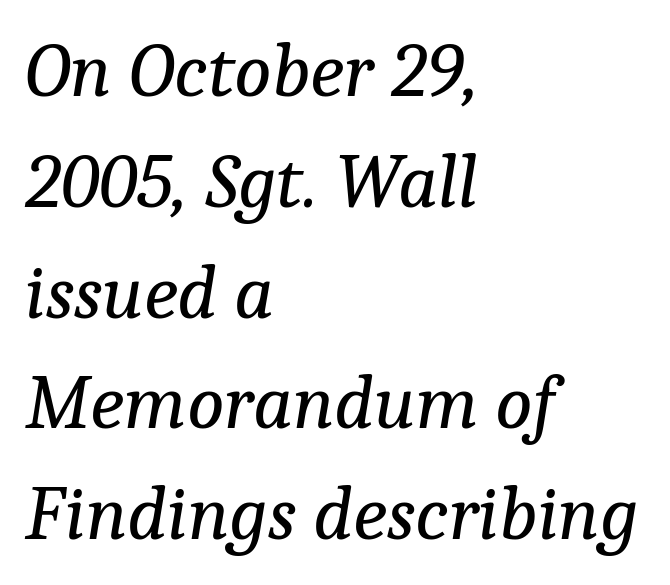
{"serif": "yes", "italic": "yes", "lean": "right", "slant_degrees": 9, "bold": "no", "weight": "regular", "width": "normal", "stroke_contrast": "low", "x_height": "medium", "monospaced": "no", "underline": "no", "align": "left", "line_spacing": "normal", "line_spacing_ratio": 1.42, "letter_spacing": "normal", "letter_spacing_em": 0.0, "glyph_px": 78}
